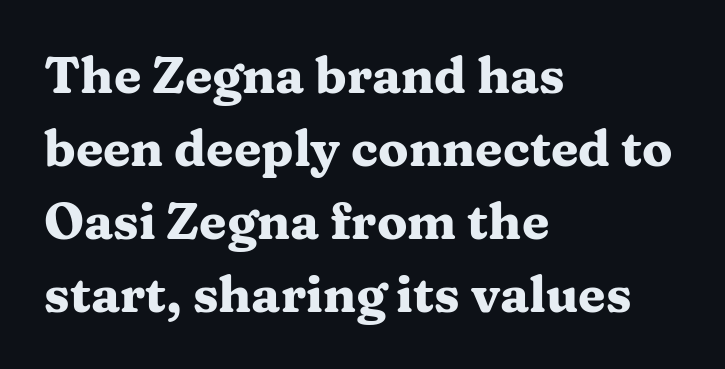
Q: Is the text bold? A: Yes.
Q: Is the text italic (slanted)? A: No, it is upright.
Q: Is the typeface a serif or a sans-serif typeface? A: Serif.
Q: Is the text underlined? A: No.
Q: How is the paragraph aligned? A: Left-aligned.
Q: Is the spacing between letters normal or unusually wide? A: Normal.
Q: Is the spacing between lines tight, normal or loose? A: Normal.
Q: Width (condensed, normal, or wide)? A: Wide.
Q: Stroke contrast? A: Medium.
Q: x-height? A: Medium.
Q: Monospaced? A: No.
